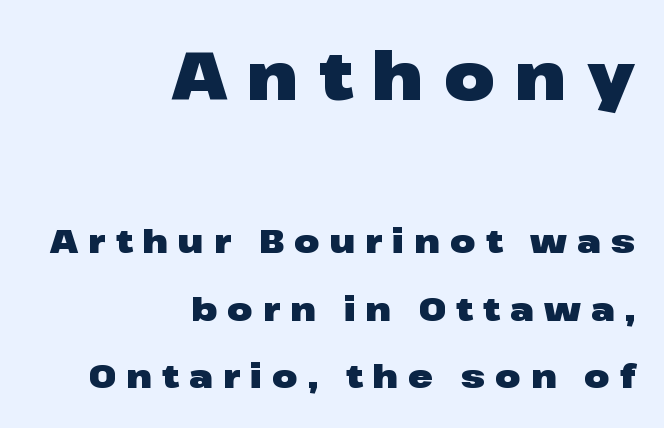
The image shows 66 px heavy, wide sans-serif type, upright; set right-aligned, loose line spacing (2.05x), unusually wide letter spacing (+0.3 em), not underlined; the first (top) block is 2.0x larger; low stroke contrast and a medium x-height.
